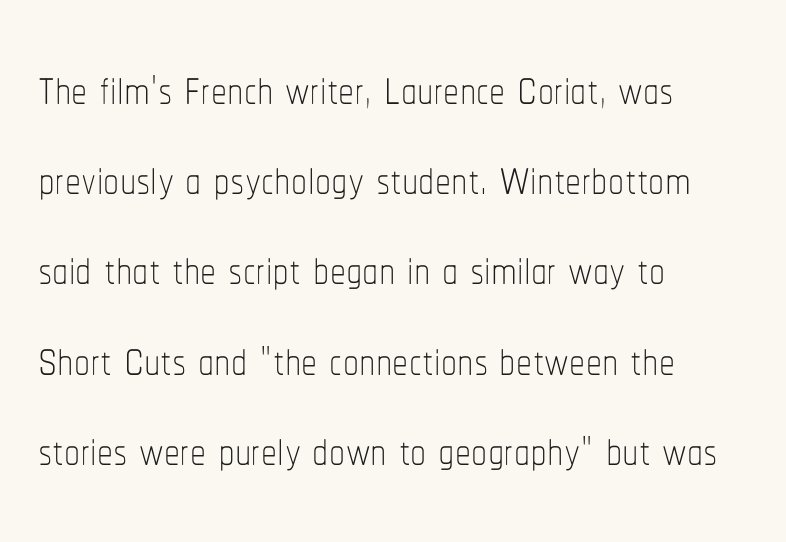
The image shows 64 px thin, condensed type, upright; set left-aligned, normal line spacing (1.41x), normal letter spacing, not underlined; low stroke contrast and a medium x-height.
